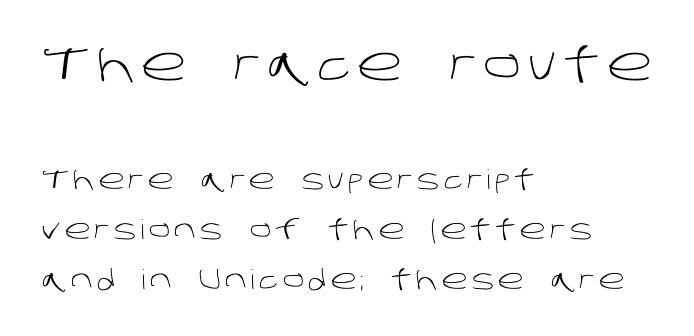
Q: Is the text bold? A: No.
Q: Is the typeface a serif or a sans-serif typeface? A: Sans-serif.
Q: Is the text underlined? A: No.
Q: How is the paragraph aligned? A: Left-aligned.
Q: Which block of text is set in a larger size, the first (top) or the second (bottom)? A: The first (top) one.
Q: Width (condensed, normal, or wide)? A: Normal.
Q: Stroke contrast? A: Low.
Q: x-height? A: Large.
Q: Monospaced? A: No.
